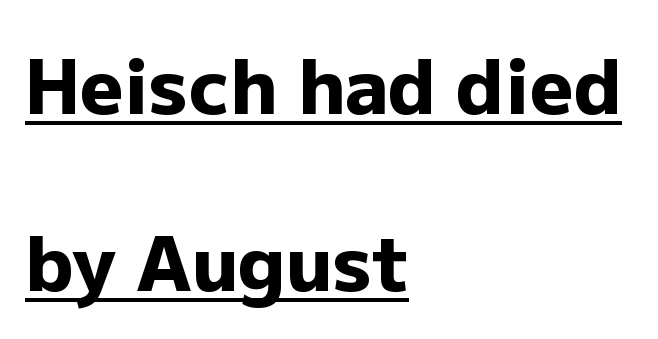
{"serif": "no", "italic": "no", "bold": "yes", "weight": "heavy", "width": "normal", "stroke_contrast": "low", "x_height": "medium", "monospaced": "no", "underline": "yes", "align": "left", "line_spacing": "loose", "line_spacing_ratio": 2.33, "letter_spacing": "normal", "letter_spacing_em": 0.0, "glyph_px": 76}
